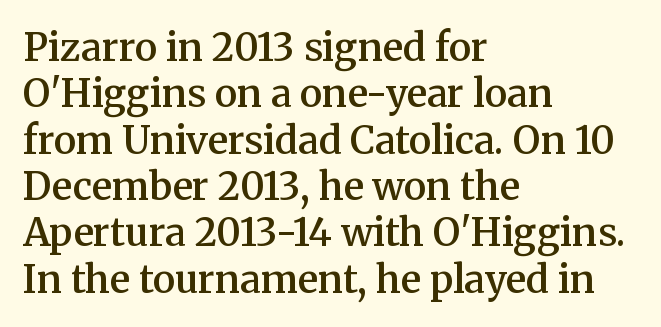
Do the characters align in a grid? No, the font is proportional. Compared with a centered layout, this one pins lines to the left instead. Is this a sans? No — the strokes have serifs. Each row of text sits above clean, open space.
